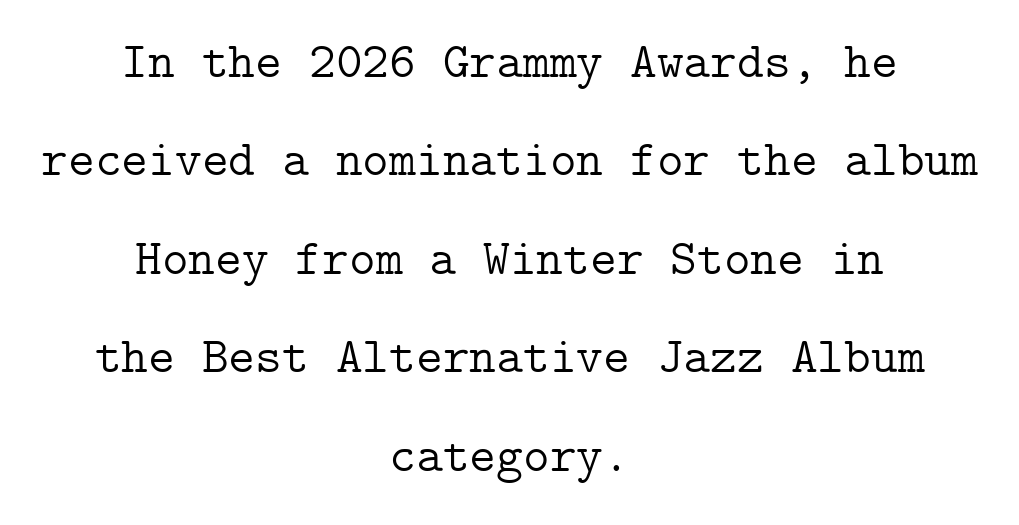
The passage shown has conventional tracking throughout. Ascenders rise straight up at ninety degrees. The font sits on the lighter half of the weight spectrum, regular included. Type without underlining.
